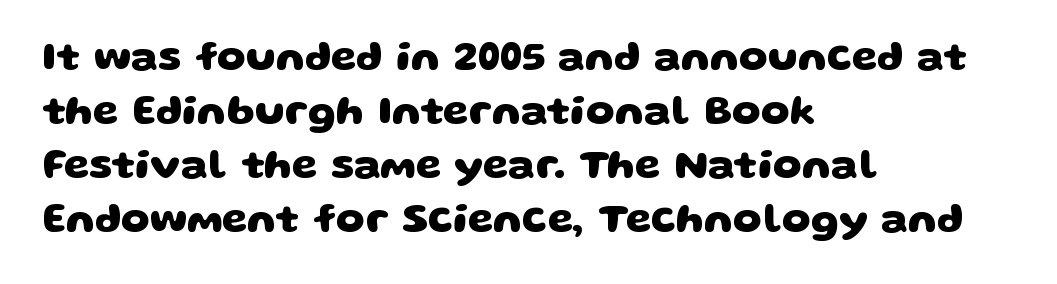
The image shows 41 px heavy, wide sans-serif type; set left-aligned, normal line spacing (1.32x), normal letter spacing, not underlined; low stroke contrast and a large x-height.
